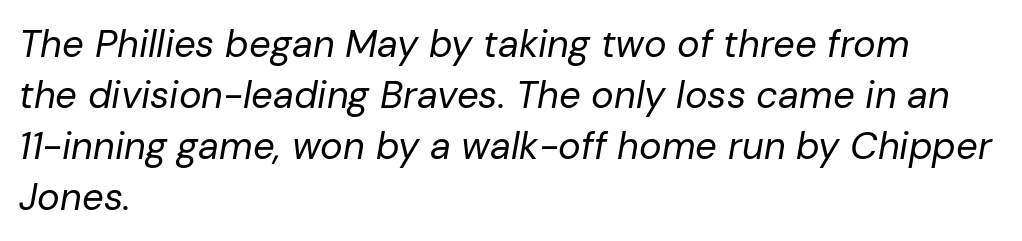
{"italic": "yes", "lean": "right", "slant_degrees": 10, "bold": "no", "weight": "regular", "width": "normal", "stroke_contrast": "low", "x_height": "medium", "monospaced": "no", "underline": "no", "align": "left", "line_spacing": "normal", "line_spacing_ratio": 1.34, "letter_spacing": "normal", "letter_spacing_em": 0.0, "glyph_px": 38}
